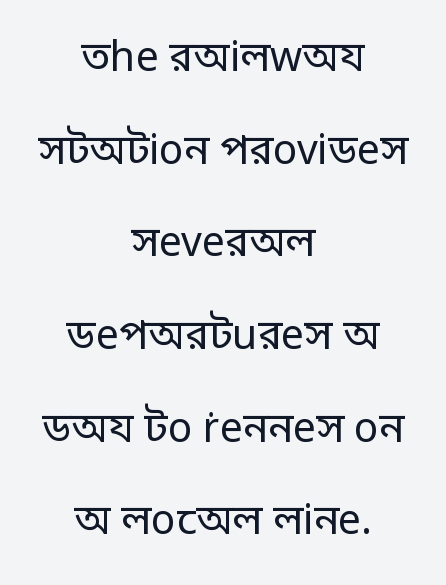
Q: Is the text bold? A: No.
Q: Is the text italic (slanted)? A: No, it is upright.
Q: Is the typeface a serif or a sans-serif typeface? A: Sans-serif.
Q: Is the text underlined? A: No.
Q: How is the paragraph aligned? A: Centered.
Q: Is the spacing between letters normal or unusually wide? A: Normal.
Q: Is the spacing between lines tight, normal or loose? A: Loose.
Q: Width (condensed, normal, or wide)? A: Normal.
Q: Stroke contrast? A: Low.
Q: x-height? A: Large.
Q: Monospaced? A: No.
